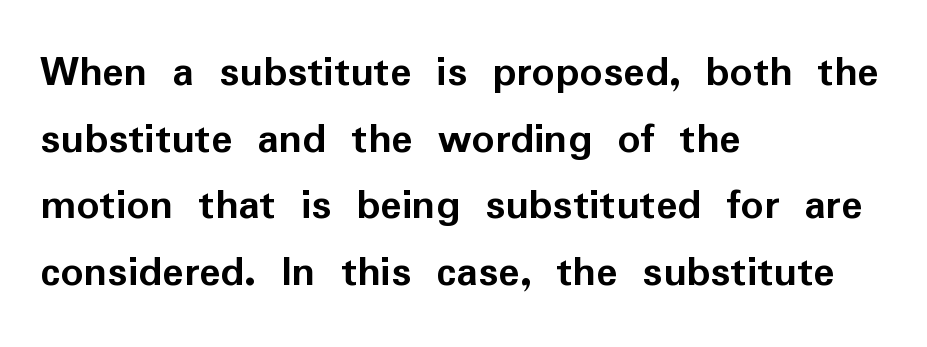
The image shows 45 px semibold sans-serif type, upright; set left-aligned, normal line spacing (1.48x), normal letter spacing, not underlined; low stroke contrast and a medium x-height.
